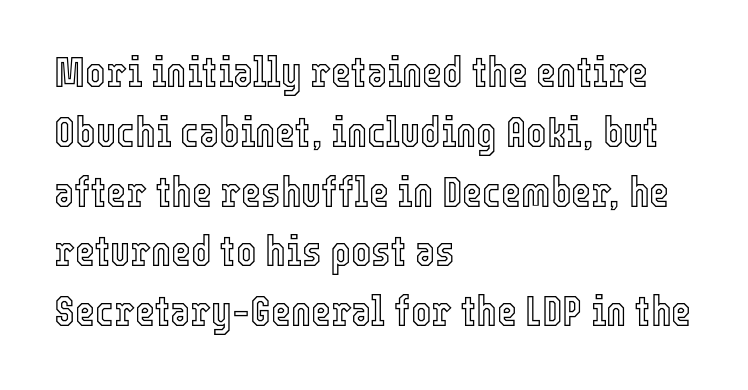
The typesetter chose a ragged-right arrangement here. This sample keeps an unexceptional amount of space between lines. Style check: upright. Check the space under the baseline: it is left empty. Character widths vary here, with narrow letters taking less room than wide ones. Spacing between characters is what you'd get straight out of the box.
